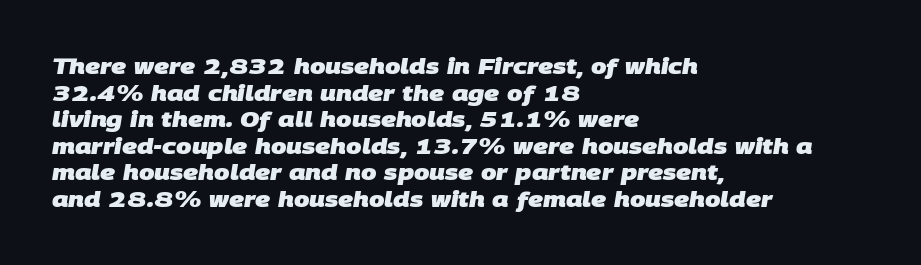
Q: Is the text bold? A: Yes.
Q: Is the text underlined? A: No.
Q: How is the paragraph aligned? A: Left-aligned.
Q: Is the spacing between letters normal or unusually wide? A: Normal.
